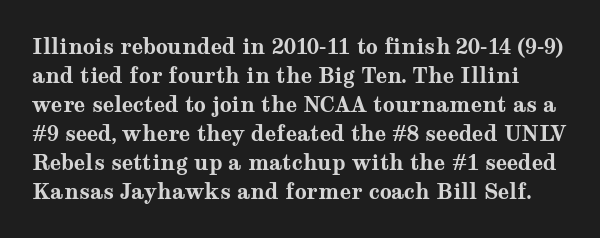
{"italic": "no", "bold": "yes", "underline": "no", "line_spacing": "normal", "line_spacing_ratio": 1.38, "letter_spacing": "normal", "letter_spacing_em": 0.0, "glyph_px": 21}
